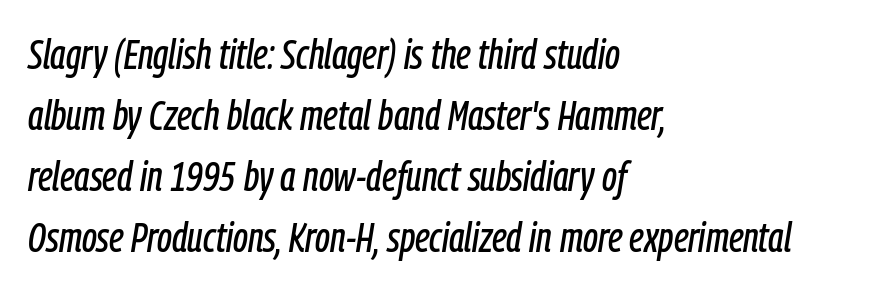
The image shows 42 px condensed type, italic (leaning right); set left-aligned, normal line spacing (1.45x), normal letter spacing, not underlined; low stroke contrast and a medium x-height.
